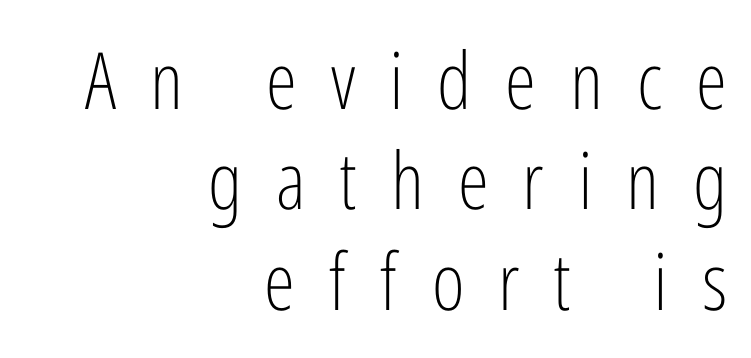
Character widths vary here, with narrow letters taking less room than wide ones. To sum up the face: it is a sans, with no serifs. Characters follow at a spacing far wider than the type designer built in. The space directly below the letters is spotless. Think standard paragraph weight, or any step lighter than that.
